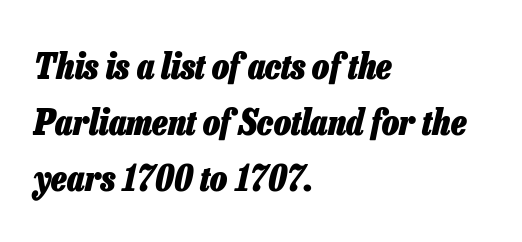
The image shows 36 px heavy, condensed type, italic (leaning right); set left-aligned, normal line spacing (1.56x), normal letter spacing, not underlined; low stroke contrast and a medium x-height.
